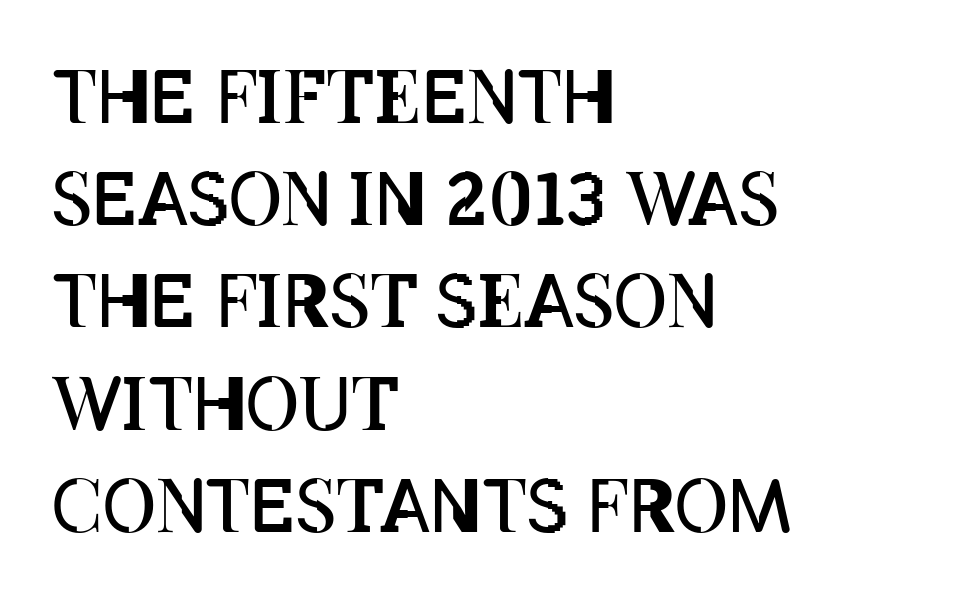
The image shows 73 px regular-weight, condensed type, upright; set left-aligned, normal line spacing (1.4x), normal letter spacing, not underlined; low stroke contrast and a large x-height.
